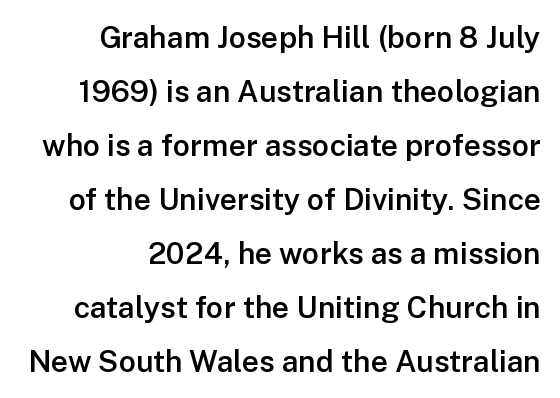
The image shows 30 px semibold sans-serif type, upright; set right-aligned, line spacing 1.8x, normal letter spacing, not underlined; low stroke contrast and a medium x-height.
